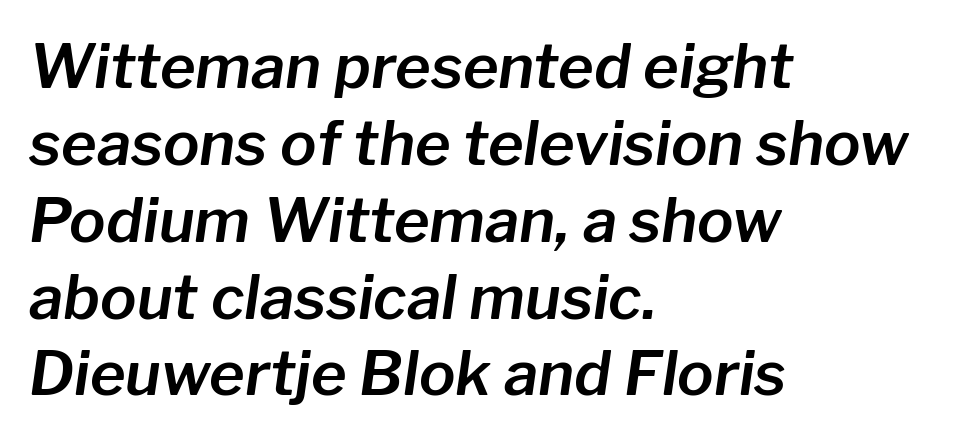
The image shows 61 px text type, italic (leaning right); set left-aligned, normal line spacing (1.26x), normal letter spacing, not underlined; low stroke contrast and a medium x-height.
